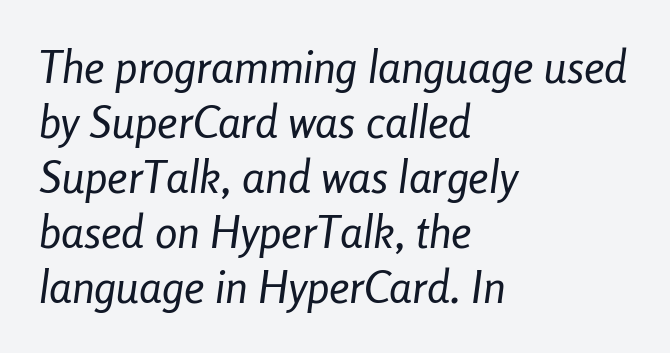
The image shows 45 px regular-weight, condensed type, italic (leaning right); set left-aligned, line spacing 1.22x, normal letter spacing, not underlined; low stroke contrast and a medium x-height.
